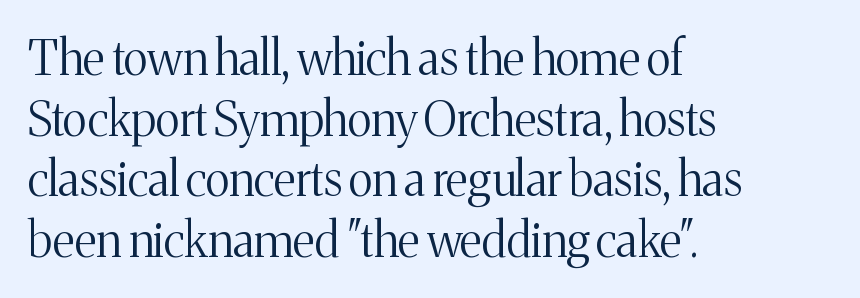
{"serif": "yes", "italic": "no", "bold": "no", "weight": "light", "width": "normal", "stroke_contrast": "medium", "x_height": "medium", "monospaced": "no", "underline": "no", "align": "left", "line_spacing": "normal", "line_spacing_ratio": 1.29, "letter_spacing": "normal", "letter_spacing_em": 0.0, "glyph_px": 47}
